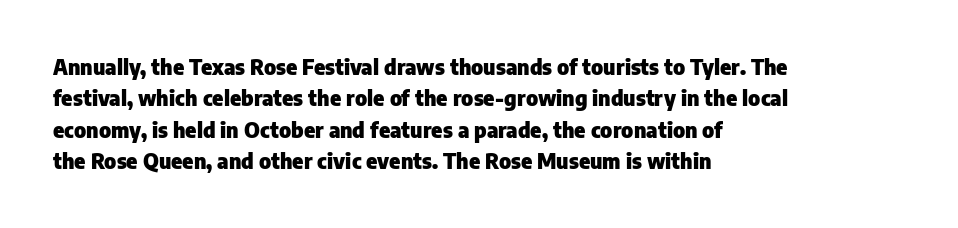
The image shows 21 px bold type, upright; set left-aligned, normal line spacing (1.5x), normal letter spacing, not underlined.
